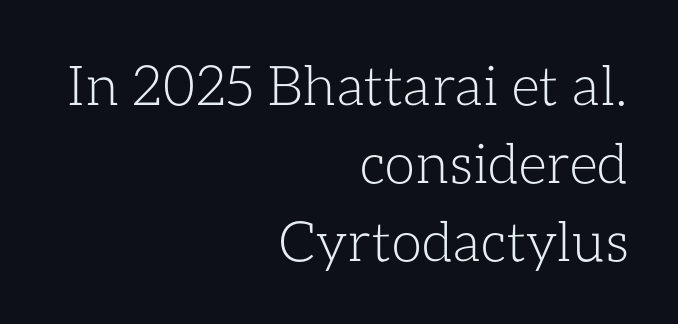
The image shows 55 px light type, upright; set right-aligned, normal line spacing (1.42x), normal letter spacing, not underlined; low stroke contrast and a medium x-height.
